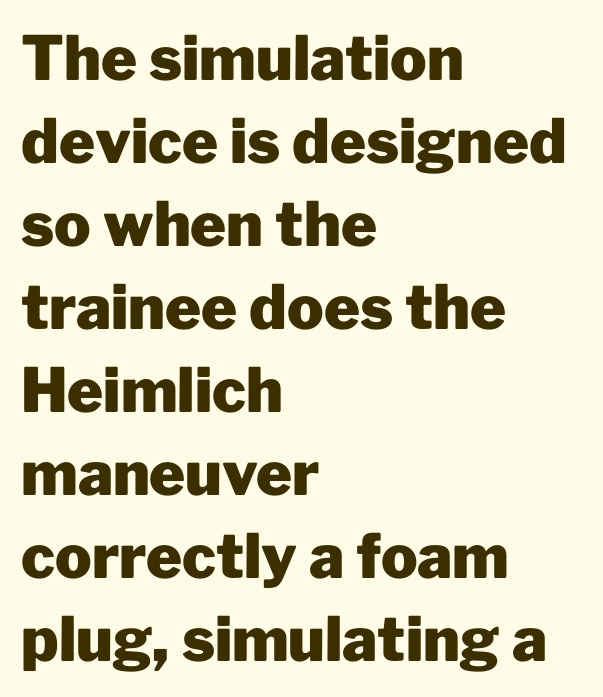
Q: Is the text bold? A: Yes.
Q: Is the text italic (slanted)? A: No, it is upright.
Q: Is the typeface a serif or a sans-serif typeface? A: Sans-serif.
Q: Is the text underlined? A: No.
Q: How is the paragraph aligned? A: Left-aligned.
Q: Is the spacing between letters normal or unusually wide? A: Normal.
Q: Is the spacing between lines tight, normal or loose? A: Normal.
Q: Width (condensed, normal, or wide)? A: Normal.
Q: Stroke contrast? A: Low.
Q: x-height? A: Medium.
Q: Monospaced? A: No.
